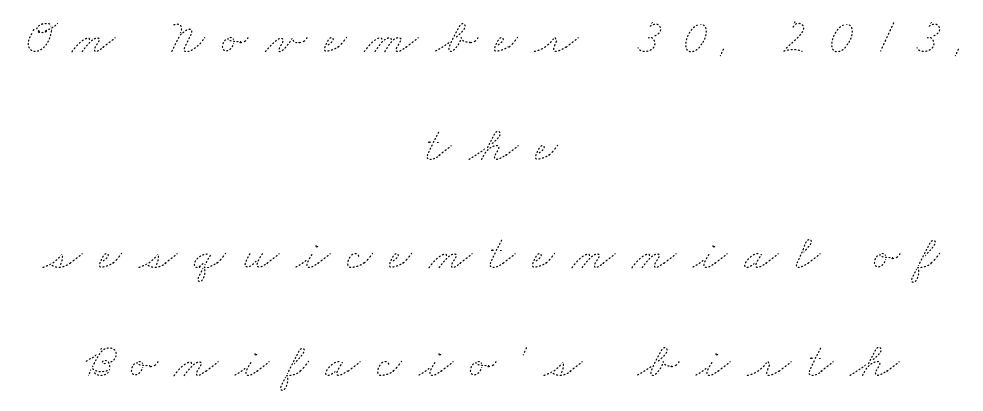
{"bold": "no", "weight": "thin", "width": "wide", "stroke_contrast": "medium", "x_height": "small", "monospaced": "no", "underline": "no", "align": "center", "line_spacing": "loose", "line_spacing_ratio": 2.16, "letter_spacing": "wide", "letter_spacing_em": 0.34, "glyph_px": 50}
